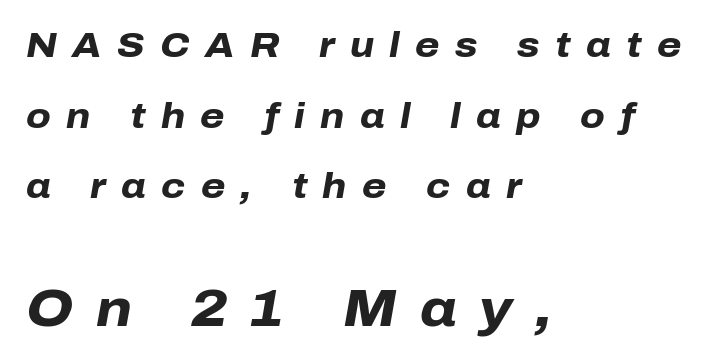
The image shows 52 px heavy type, italic (leaning right); set left-aligned, loose line spacing (2.02x), unusually wide letter spacing (+0.44 em), not underlined; the second (bottom) block is 1.49x larger; low stroke contrast and a medium x-height.
